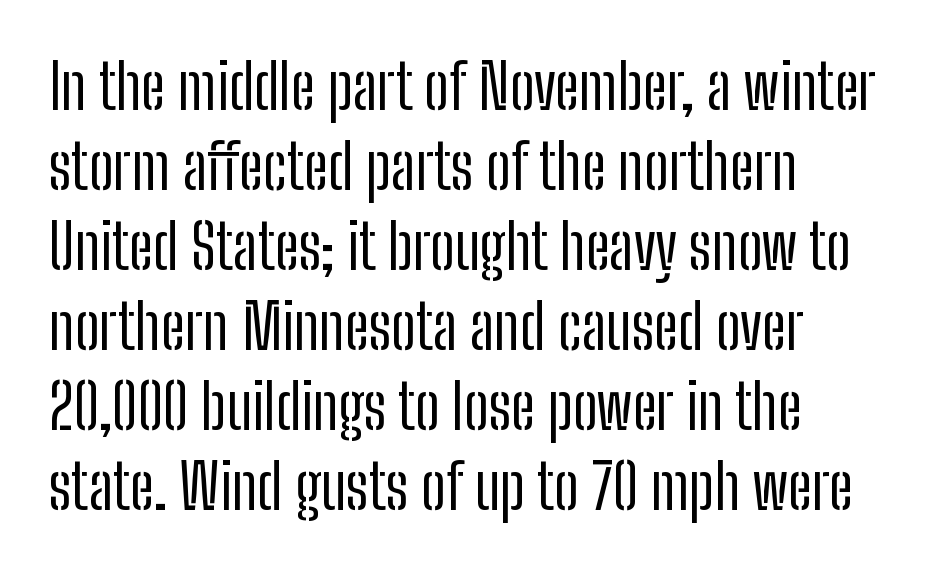
The image shows 62 px regular-weight, condensed sans-serif type, upright; set left-aligned, normal line spacing (1.29x), normal letter spacing, not underlined; low stroke contrast and a medium x-height.
